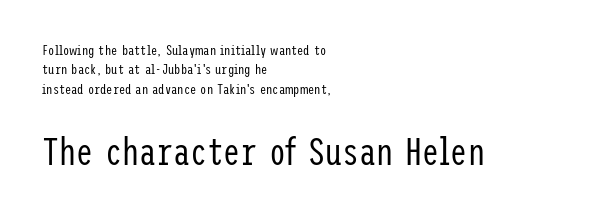
{"serif": "no", "italic": "no", "bold": "no", "weight": "regular", "width": "condensed", "stroke_contrast": "low", "x_height": "medium", "underline": "no", "align": "left", "line_spacing": "normal", "line_spacing_ratio": 1.38, "letter_spacing": "normal", "letter_spacing_em": 0.0, "larger_block": "second", "size_ratio": 2.71, "glyph_px": 38}
